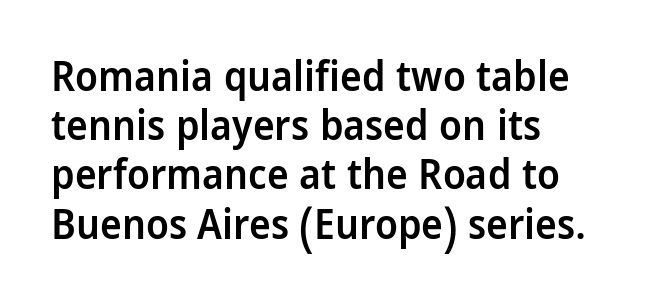
The image shows 41 px semibold, condensed sans-serif type, upright; set line spacing 1.2x, normal letter spacing, not underlined; low stroke contrast and a large x-height.
